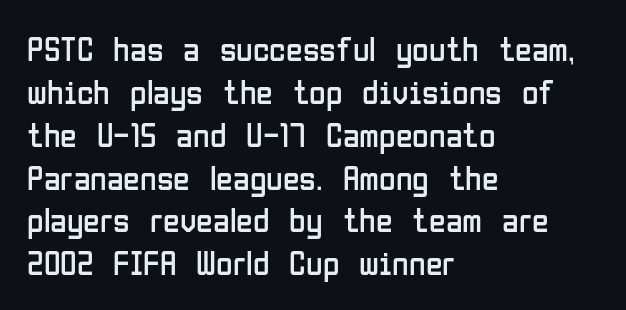
The image shows 34 px regular-weight, condensed sans-serif type, upright; set left-aligned, normal line spacing (1.26x), normal letter spacing, not underlined; low stroke contrast and a medium x-height.
